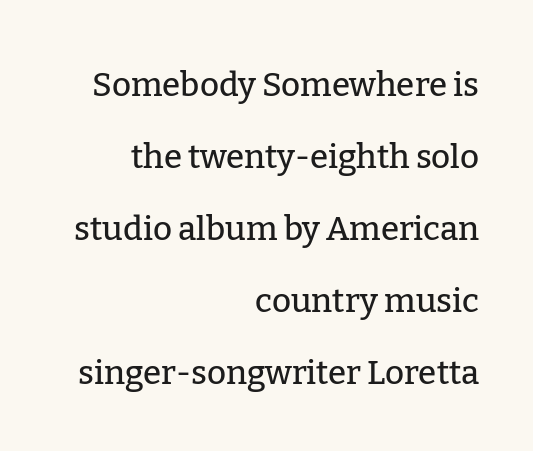
The image shows 33 px serif type, upright; set right-aligned, loose line spacing (2.18x), normal letter spacing, not underlined; low stroke contrast and a medium x-height.
